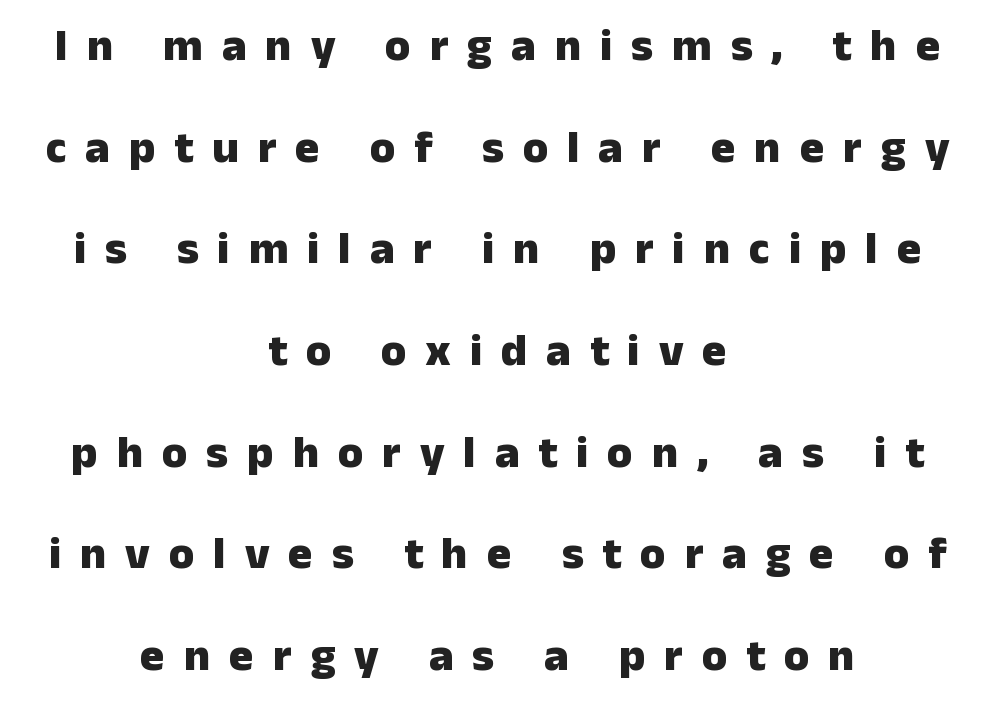
The image shows 46 px heavy sans-serif type, upright; set centered, loose line spacing (2.21x), unusually wide letter spacing (+0.41 em), not underlined; low stroke contrast and a medium x-height.
